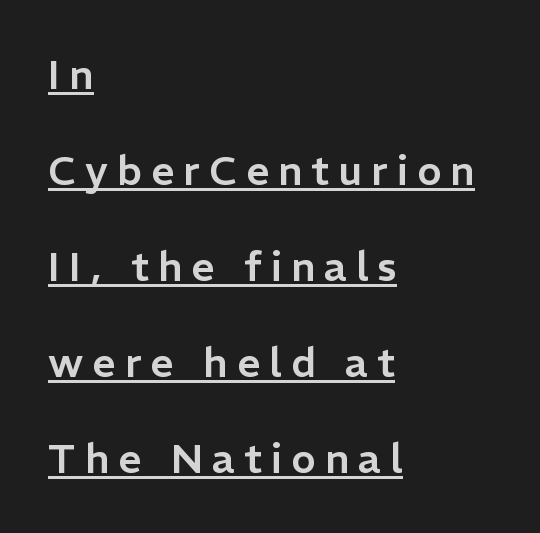
Q: Is the text italic (slanted)? A: No, it is upright.
Q: Is the typeface a serif or a sans-serif typeface? A: Sans-serif.
Q: Is the text underlined? A: Yes.
Q: How is the paragraph aligned? A: Left-aligned.
Q: Is the spacing between letters normal or unusually wide? A: Unusually wide.
Q: Is the spacing between lines tight, normal or loose? A: Loose.
Q: Width (condensed, normal, or wide)? A: Normal.
Q: Stroke contrast? A: Low.
Q: x-height? A: Medium.
Q: Monospaced? A: No.
